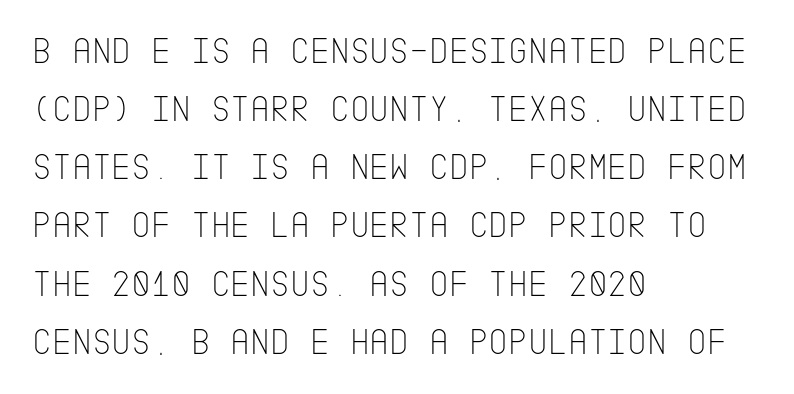
This is roman type, the default non-slanted kind. Underline: absent. The face looks like a standard text weight, possibly lighter. Check where the strokes stop: nothing finishes them off — pure sans. Line beginnings align vertically; line endings do not. Regarding leading, the lines here are spaced in the standard way.
